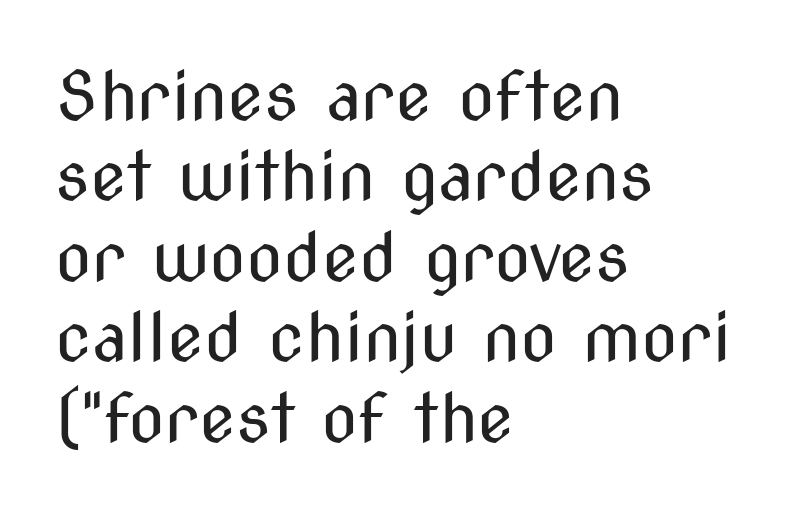
The font sits on the lighter half of the weight spectrum, regular included. Letters rest on an invisible, unmarked baseline. Is the block centered? No — it sits flush against the left margin. Honestly, the letter spacing is just normal — you wouldn't notice it.
